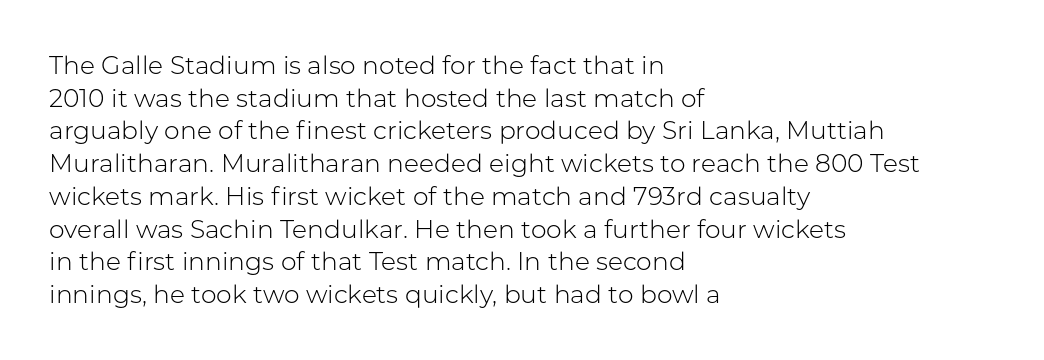
{"italic": "no", "bold": "no", "underline": "no", "align": "left", "line_spacing": "normal", "line_spacing_ratio": 1.31, "letter_spacing": "normal", "letter_spacing_em": 0.0, "glyph_px": 25}
